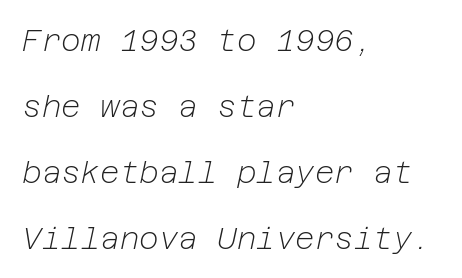
The image shows 30 px light type, italic (leaning right); set left-aligned, loose line spacing (2.2x), normal letter spacing, not underlined; low stroke contrast and a medium x-height.
